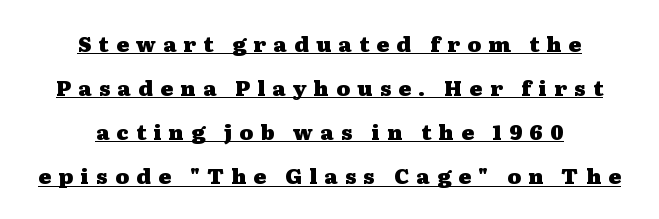
{"italic": "no", "bold": "yes", "underline": "yes", "align": "center", "line_spacing": "loose", "line_spacing_ratio": 2.1, "letter_spacing": "wide", "letter_spacing_em": 0.35, "glyph_px": 21}
